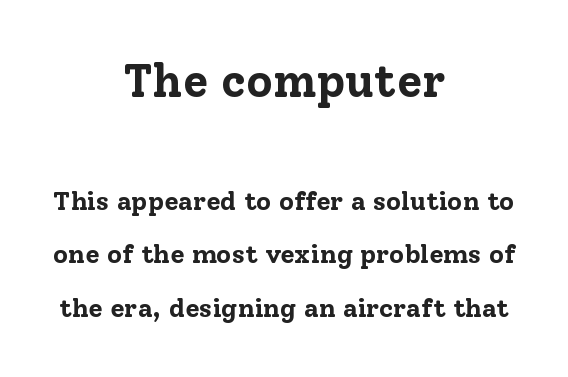
The image shows 46 px bold serif type, upright; set centered, loose line spacing (2.06x), normal letter spacing, not underlined; the first (top) block is 1.77x larger; low stroke contrast and a medium x-height.
